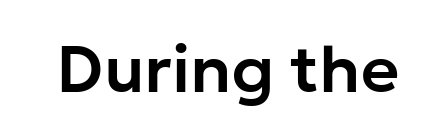
The face used here is rendered with its standard letterfit. Varying glyph widths throughout — classic text-font behaviour. Glance below the letters and you will spot only blank space. Vertical strokes here are truly vertical. A typesetter would label this face a sans.
